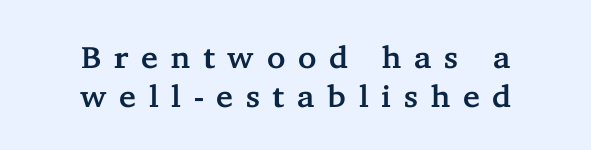
The image shows 31 px serif type, upright; set centered, normal line spacing (1.25x), unusually wide letter spacing (+0.41 em), not underlined; low stroke contrast and a medium x-height.
